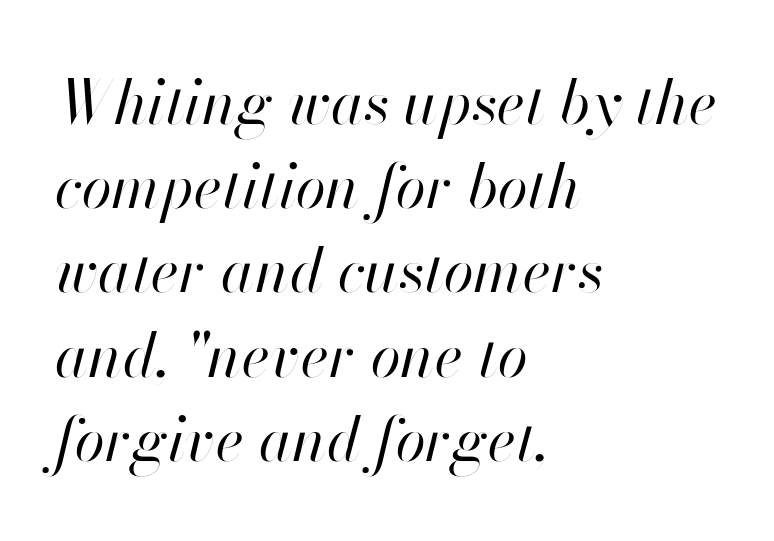
The image shows 61 px regular-weight type, italic (leaning right); set left-aligned, normal line spacing (1.38x), normal letter spacing, not underlined; high stroke contrast and a small x-height.
